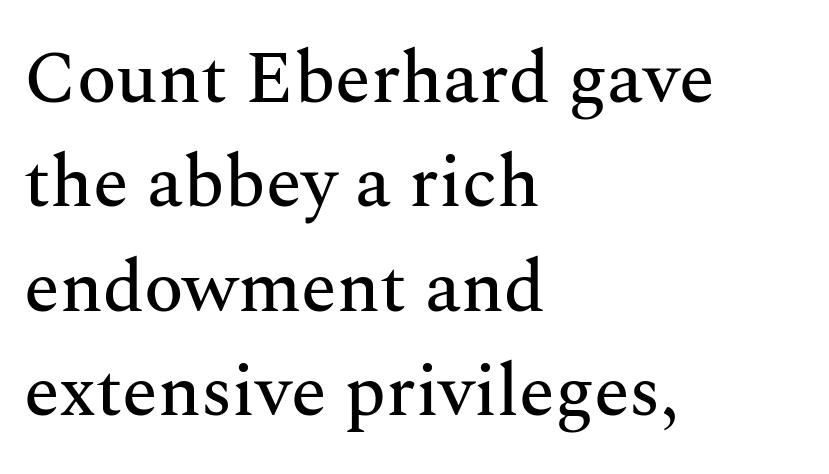
Q: Is the text italic (slanted)? A: No, it is upright.
Q: Is the typeface a serif or a sans-serif typeface? A: Serif.
Q: Is the text underlined? A: No.
Q: How is the paragraph aligned? A: Left-aligned.
Q: Is the spacing between letters normal or unusually wide? A: Normal.
Q: Is the spacing between lines tight, normal or loose? A: Normal.
Q: Width (condensed, normal, or wide)? A: Normal.
Q: Stroke contrast? A: Medium.
Q: x-height? A: Medium.
Q: Monospaced? A: No.
